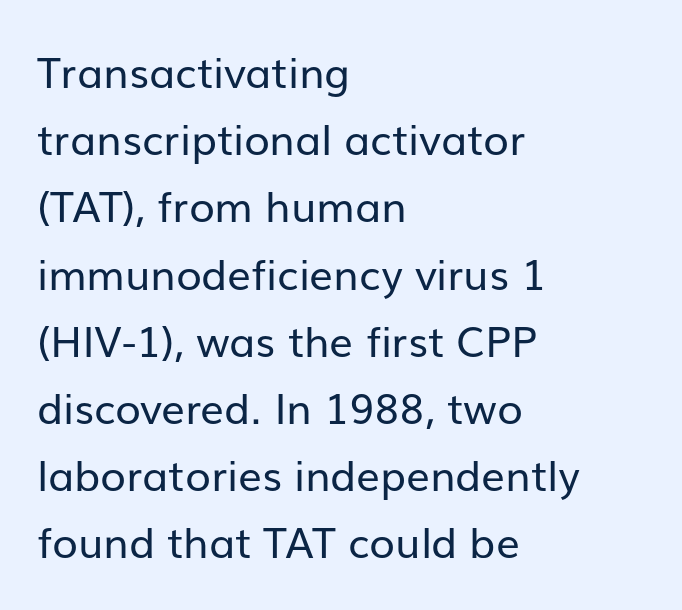
The image shows 42 px regular-weight sans-serif type, upright; set left-aligned, normal line spacing (1.6x), normal letter spacing, not underlined; low stroke contrast and a medium x-height.
